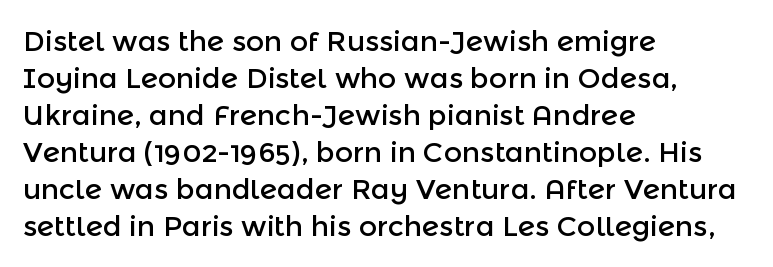
The image shows 28 px sans-serif type, upright; set left-aligned, normal line spacing (1.32x), normal letter spacing, not underlined; a medium x-height.
